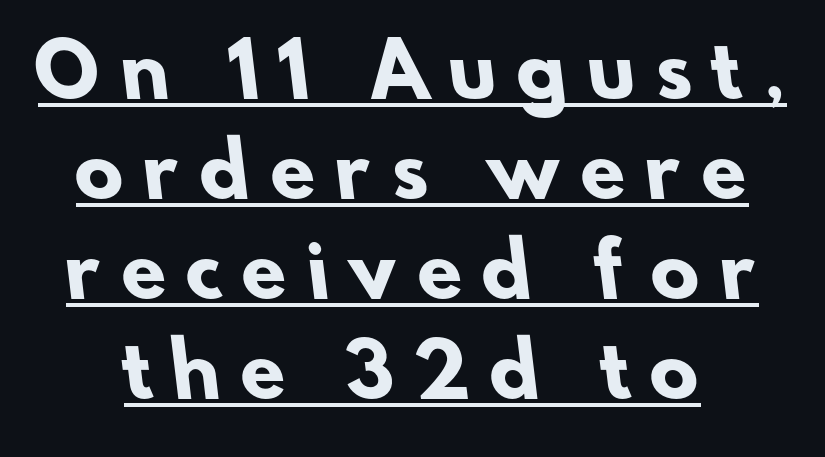
Regular leading. Think of a printed novel: that variable character pitch is what you see here. Decoration check: the copy is underlined. Thick stems and heavy bowls — unmistakably bold. I'd call this a sans setting — the letters go barefoot. This rendering widens character spacing well past its baseline value.
